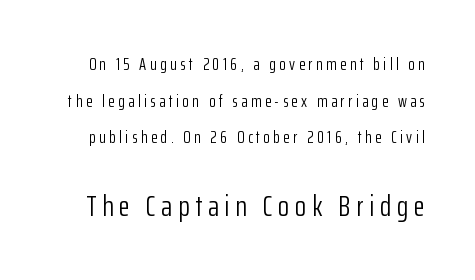
Nobody drew a line under any word here. Small over large — that's the arrangement of the two blocks here. Inter-character spacing is expanded well beyond the font's built-in metrics. Italic? Not at all — the glyphs are vertical. The rendering shows plain stroke endings on the letterforms — a sans-serif design.
